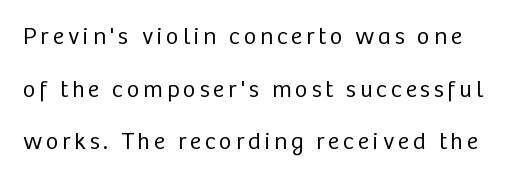
The characters are drawn with everyday or finer stroke widths. Check under the words: just untouched page. In terms of posture, this sample is upright. Loosely led — the rows are spread out.
